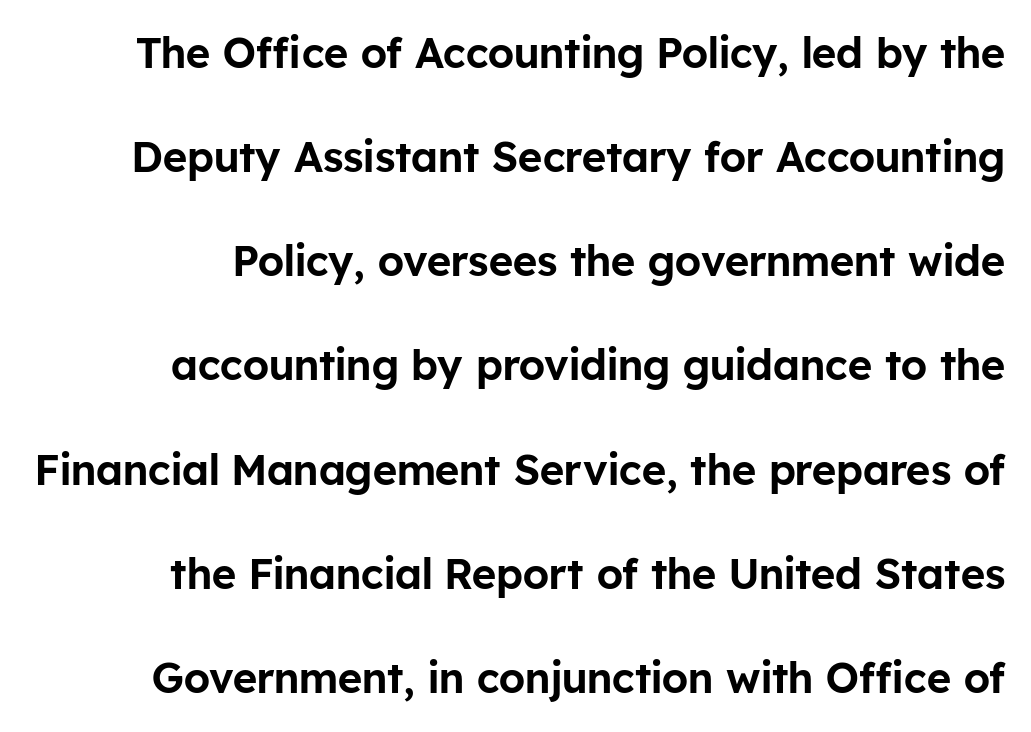
{"serif": "no", "italic": "no", "width": "normal", "stroke_contrast": "low", "x_height": "medium", "monospaced": "no", "underline": "no", "line_spacing": "loose", "line_spacing_ratio": 2.48, "letter_spacing": "normal", "letter_spacing_em": 0.0, "glyph_px": 42}
